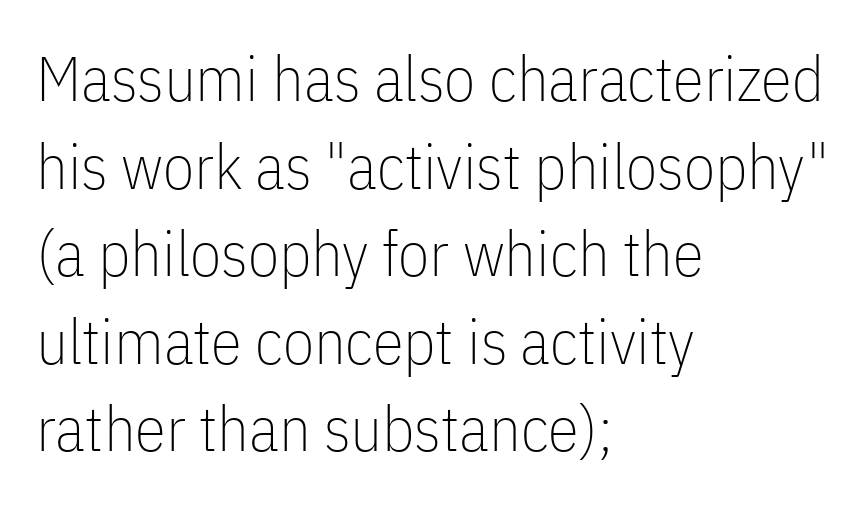
{"serif": "no", "italic": "no", "bold": "no", "weight": "thin", "width": "condensed", "stroke_contrast": "low", "x_height": "medium", "monospaced": "no", "underline": "no", "align": "left", "line_spacing": "normal", "line_spacing_ratio": 1.39, "letter_spacing": "normal", "letter_spacing_em": 0.0, "glyph_px": 63}
